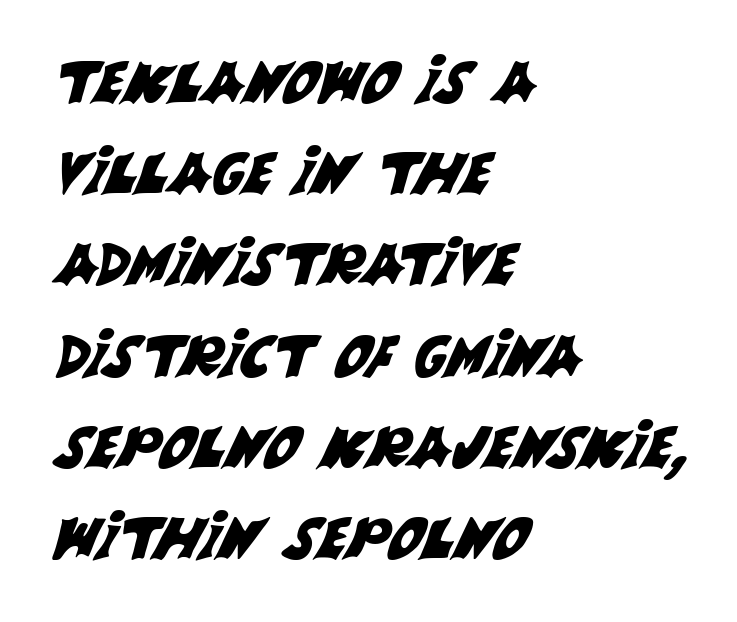
Varying glyph widths throughout — classic text-font behaviour. This rendering uses left alignment, leaving the right contour irregular. The type family on display is of the sans-serif kind. The area under the type is left untouched.
